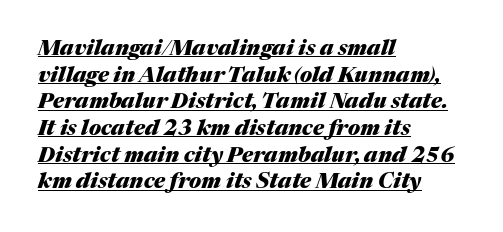
{"italic": "yes", "lean": "right", "slant_degrees": 17, "bold": "yes", "underline": "yes", "align": "left", "line_spacing": "normal", "line_spacing_ratio": 1.27, "letter_spacing": "normal", "letter_spacing_em": 0.0, "glyph_px": 21}
